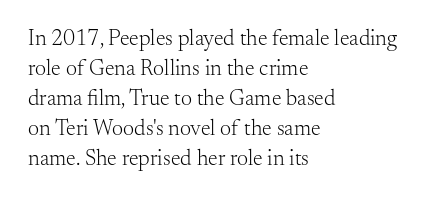
{"italic": "no", "bold": "no", "underline": "no", "align": "left", "line_spacing": "normal", "line_spacing_ratio": 1.36, "letter_spacing": "normal", "letter_spacing_em": 0.0, "glyph_px": 22}
